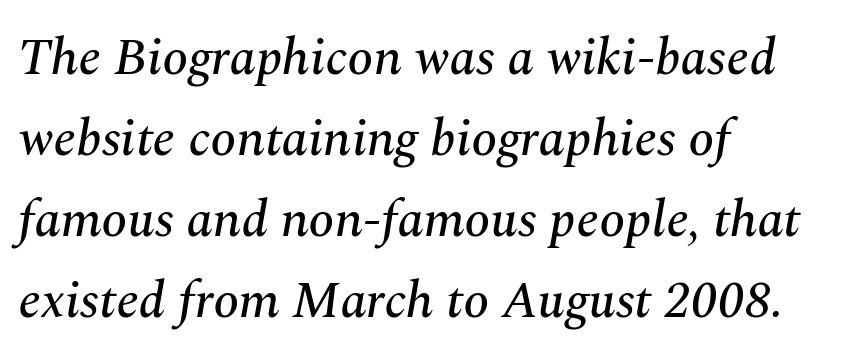
The type is set solid horizontally, with unmodified tracking. Does the leading feel generous? No, just average. This rendering employs a face with finishing strokes, i.e., a serif. If you drew a line through each stem, it would be angled. The paragraph has a hard left edge and a soft right edge. The area under the type is left untouched.
